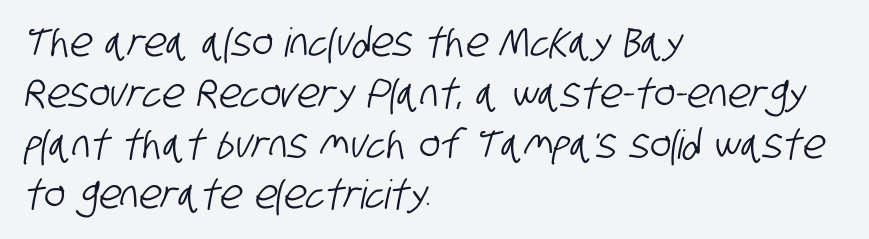
{"serif": "no", "width": "condensed", "stroke_contrast": "low", "x_height": "large", "monospaced": "no", "underline": "no", "align": "left", "line_spacing": "normal", "line_spacing_ratio": 1.27, "letter_spacing": "normal", "letter_spacing_em": 0.0, "glyph_px": 40}
